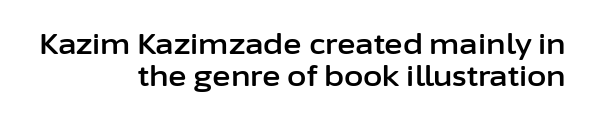
The image shows 28 px sans-serif type, upright; set right-aligned, line spacing 1.16x, normal letter spacing, not underlined; low stroke contrast and a medium x-height.
